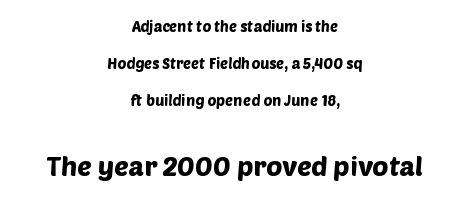
Q: Is the text underlined? A: No.
Q: How is the paragraph aligned? A: Centered.
Q: Is the spacing between letters normal or unusually wide? A: Normal.
Q: Is the spacing between lines tight, normal or loose? A: Loose.
Q: Which block of text is set in a larger size, the first (top) or the second (bottom)? A: The second (bottom) one.
